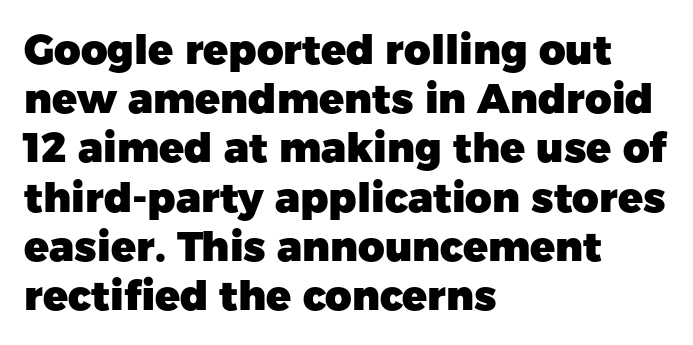
Q: Is the text bold? A: Yes.
Q: Is the text italic (slanted)? A: No, it is upright.
Q: Is the typeface a serif or a sans-serif typeface? A: Sans-serif.
Q: Is the text underlined? A: No.
Q: How is the paragraph aligned? A: Left-aligned.
Q: Is the spacing between letters normal or unusually wide? A: Normal.
Q: Width (condensed, normal, or wide)? A: Normal.
Q: Stroke contrast? A: Low.
Q: x-height? A: Medium.
Q: Monospaced? A: No.
